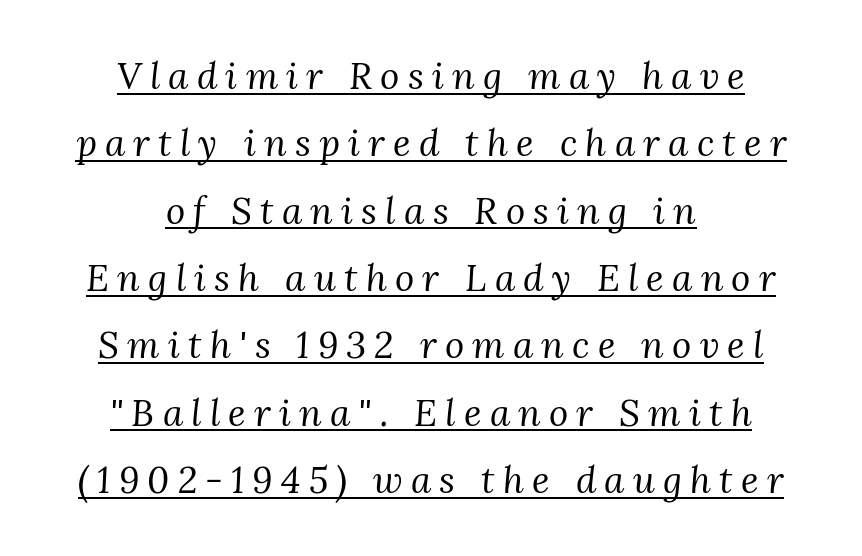
{"serif": "yes", "italic": "yes", "lean": "right", "slant_degrees": 3, "bold": "no", "weight": "regular", "width": "normal", "stroke_contrast": "medium", "x_height": "medium", "monospaced": "no", "underline": "yes", "align": "center", "line_spacing_ratio": 1.82, "letter_spacing": "wide", "letter_spacing_em": 0.22, "glyph_px": 37}
